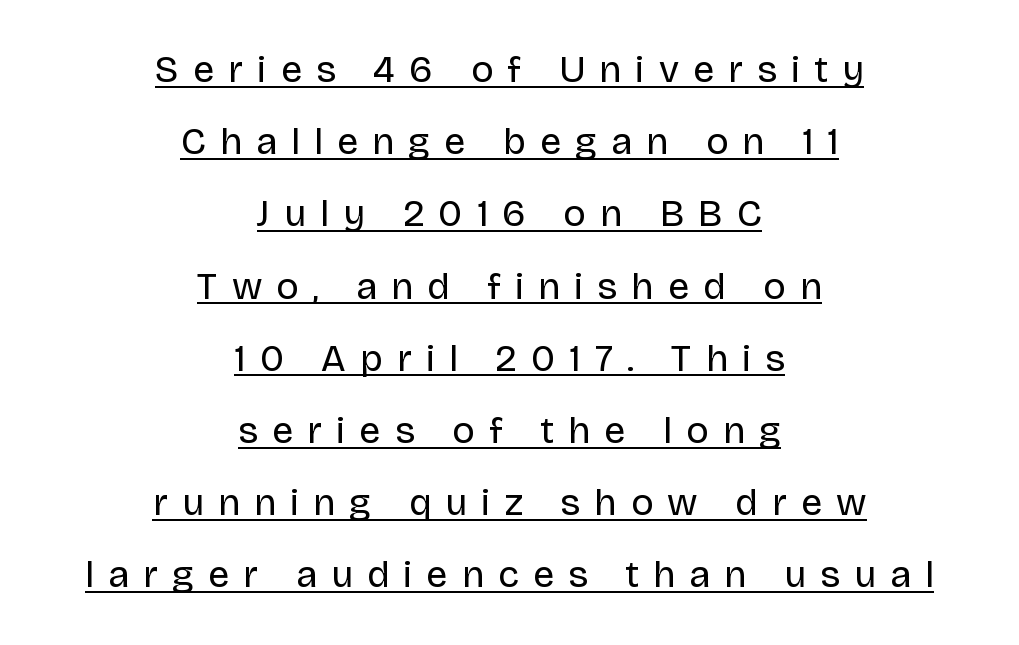
Horizontally, the lines are justified to the midpoint only. In terms of letterform style, serifs are entirely absent. Each line of the rendering has a horizontal stroke beneath the glyphs. Each letter keeps its own natural width here, so spacing adapts to shape. You could only call the tracking loose — the letters float apart.
